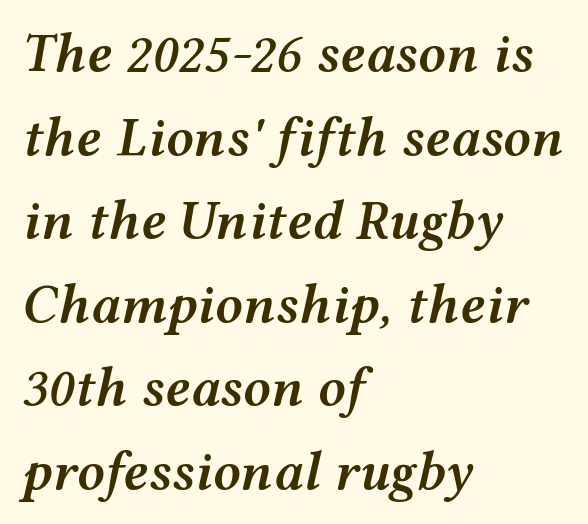
The image shows 55 px semibold, wide type, italic (leaning right); set left-aligned, normal line spacing (1.52x), normal letter spacing, not underlined; medium stroke contrast and a medium x-height.
